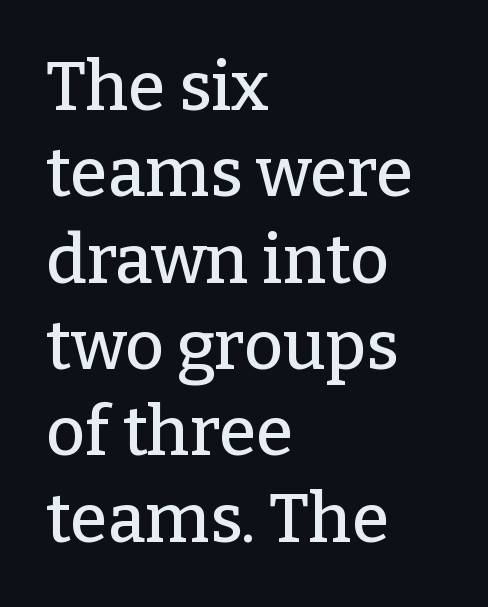
Old-style or modern, the face here clearly has serifs. Each row of text sits above clean, open space. Evenly set lines give the paragraph a standard silhouette. Italic? Not at all — the glyphs are vertical. Spacing between characters is what you'd get straight out of the box.
